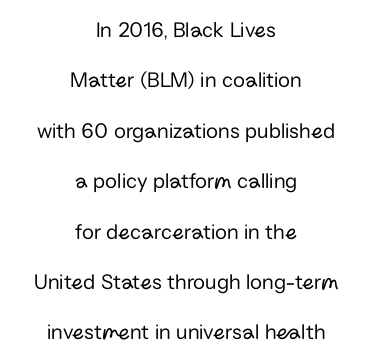
Q: Is the text bold? A: No.
Q: Is the text italic (slanted)? A: No, it is upright.
Q: Is the text underlined? A: No.
Q: How is the paragraph aligned? A: Centered.
Q: Is the spacing between letters normal or unusually wide? A: Normal.
Q: Is the spacing between lines tight, normal or loose? A: Loose.
